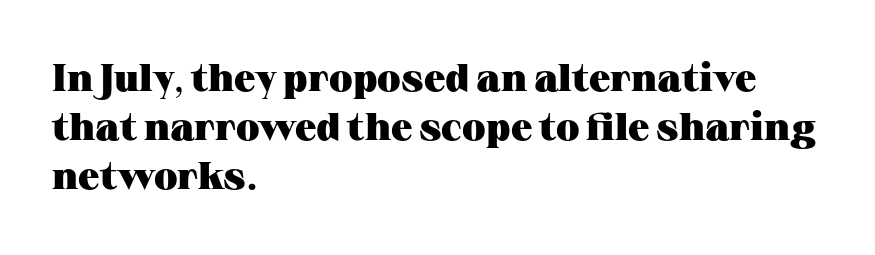
Varying glyph widths throughout — classic text-font behaviour. These lines sit exactly where default settings would place them. Glance below the letters and you will spot only blank space. The passage shown has conventional tracking throughout.
